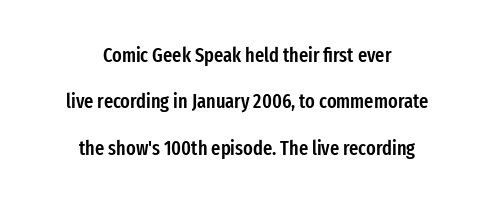
{"italic": "no", "bold": "semi", "underline": "no", "align": "center", "line_spacing": "loose", "line_spacing_ratio": 2.32, "letter_spacing": "normal", "letter_spacing_em": 0.0, "glyph_px": 20}
